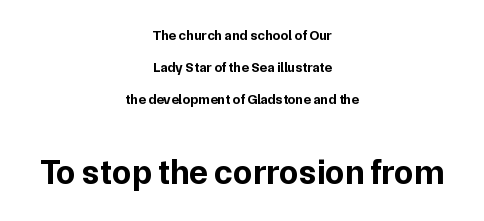
Q: Is the text bold? A: Yes.
Q: Is the text italic (slanted)? A: No, it is upright.
Q: Is the typeface a serif or a sans-serif typeface? A: Sans-serif.
Q: Is the text underlined? A: No.
Q: How is the paragraph aligned? A: Centered.
Q: Is the spacing between letters normal or unusually wide? A: Normal.
Q: Is the spacing between lines tight, normal or loose? A: Loose.
Q: Which block of text is set in a larger size, the first (top) or the second (bottom)? A: The second (bottom) one.
Q: Width (condensed, normal, or wide)? A: Normal.
Q: Stroke contrast? A: Low.
Q: x-height? A: Medium.
Q: Monospaced? A: No.
